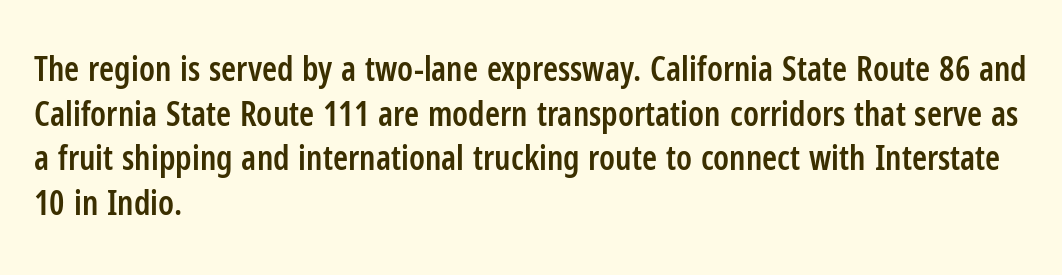
Q: Is the text bold? A: Semi-bold.
Q: Is the text italic (slanted)? A: No, it is upright.
Q: Is the typeface a serif or a sans-serif typeface? A: Sans-serif.
Q: Is the text underlined? A: No.
Q: How is the paragraph aligned? A: Left-aligned.
Q: Is the spacing between letters normal or unusually wide? A: Normal.
Q: Is the spacing between lines tight, normal or loose? A: Normal.
Q: Width (condensed, normal, or wide)? A: Condensed.
Q: Stroke contrast? A: Low.
Q: x-height? A: Medium.
Q: Monospaced? A: No.
